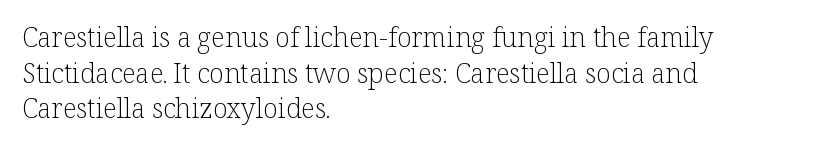
{"italic": "no", "bold": "no", "underline": "no", "align": "left", "line_spacing": "normal", "line_spacing_ratio": 1.32, "letter_spacing": "normal", "letter_spacing_em": 0.0, "glyph_px": 27}
